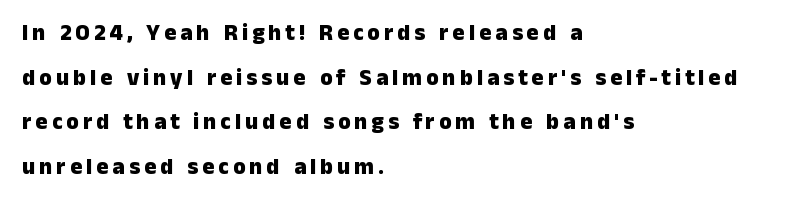
{"italic": "no", "bold": "yes", "underline": "no", "align": "left", "line_spacing": "loose", "line_spacing_ratio": 1.94, "glyph_px": 23}
